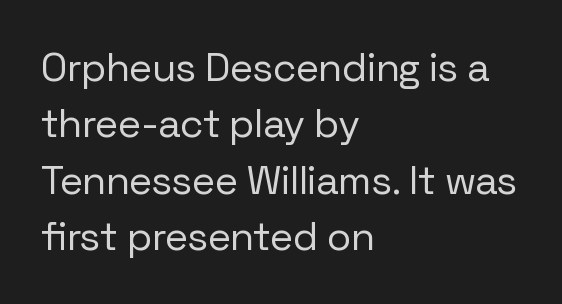
The typesetter chose a ragged-right arrangement here. Does the lettering tilt? It doesn't — this is upright. Glyph-to-glyph distance matches everyday printed text. No letter is thick-stroked: the sample isn't bold. The lines sit at an ordinary, default distance from one another.
